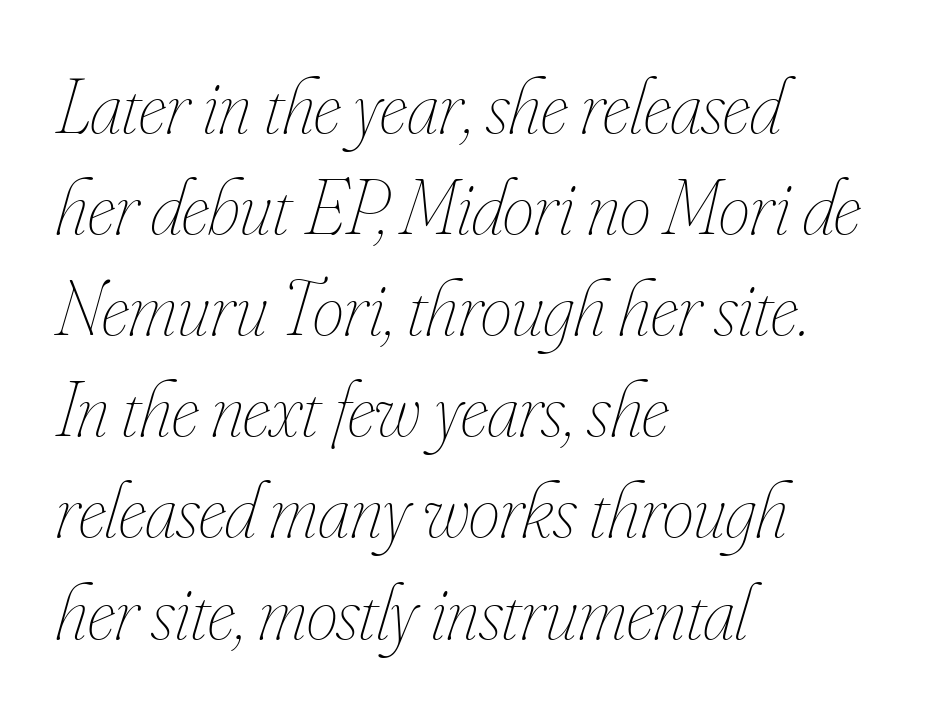
A normal amount of white space separates one row of letters from the next. Note the varied advance widths — an 'i' is clearly narrower than an 'm'. A student would call this left alignment; a typographer would say flush left, rag right. Stroke mass is kept to a normal reading level or below. Beneath every word, the page is bare.
